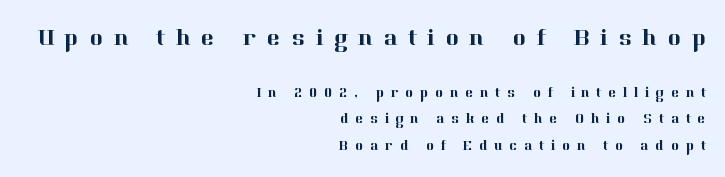
{"italic": "no", "underline": "no", "align": "right", "line_spacing_ratio": 1.89, "letter_spacing": "wide", "letter_spacing_em": 0.46, "larger_block": "first", "size_ratio": 1.64, "glyph_px": 23}
